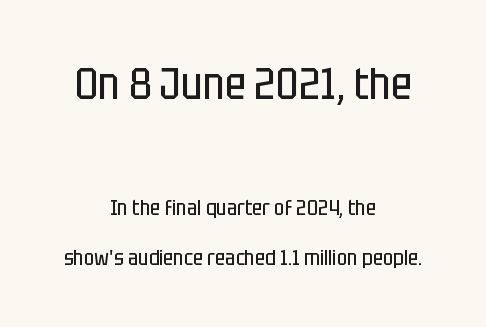
Loosely led — the rows are spread out. The weight would be labelled regular, book, light, or lighter still. These lines are composed in type without serifs. The lettering holds an erect, upright posture throughout. Glyph-to-glyph distance matches everyday printed text.
